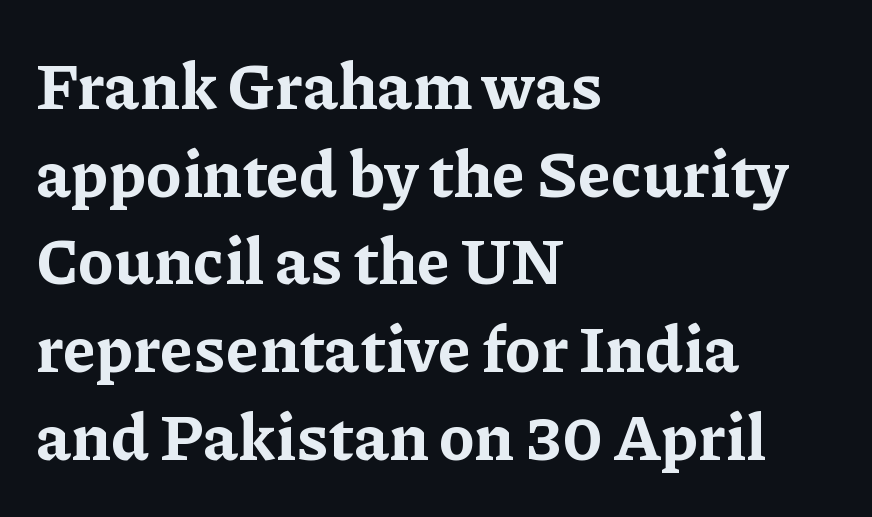
The image shows 65 px bold serif type, upright; set left-aligned, normal line spacing (1.35x), normal letter spacing, not underlined; low stroke contrast and a medium x-height.
